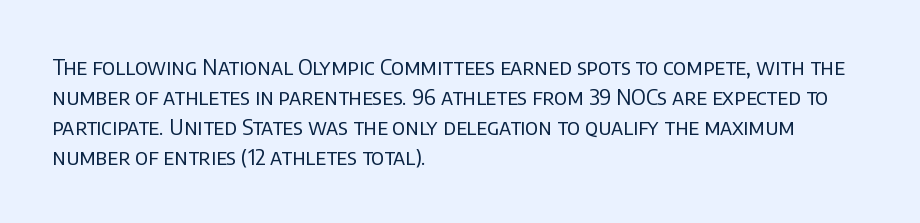
The letterforms sit shoulder to shoulder at normal distance. The space directly below the letters is spotless. Counters stay open thanks to moderate or lighter strokes. The vertical gap from one line to the next is medium. Ascenders rise straight up at ninety degrees. The ragged edge is on the right, which tells us the setting is flush left.
